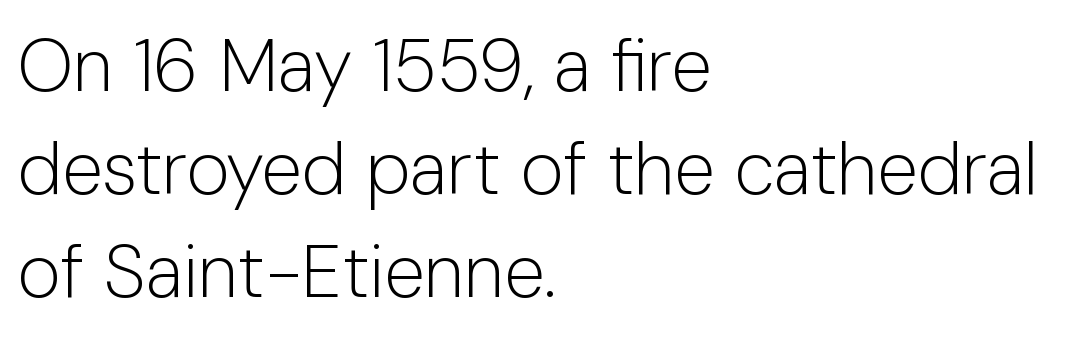
The image shows 74 px light sans-serif type, upright; set left-aligned, normal line spacing (1.39x), normal letter spacing, not underlined; low stroke contrast and a medium x-height.
